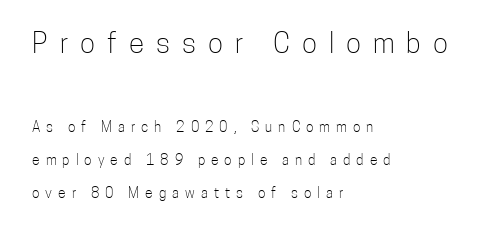
Top chunk: large. Bottom chunk: small. A clean baseline with only descenders dipping below it. The text was rendered using a sans face with plain stroke endings. Here the designer chose a conventional face with non-uniform glyph widths.
